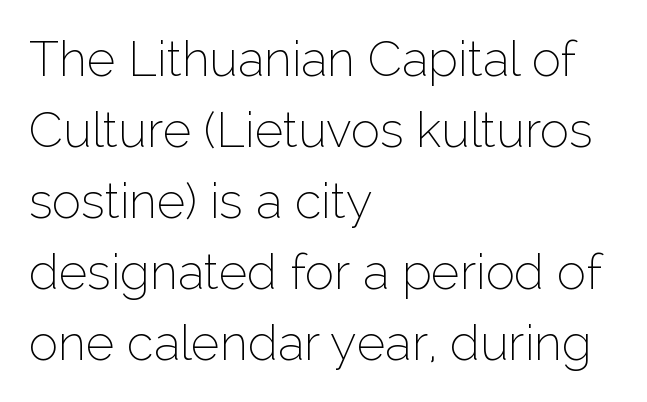
{"serif": "no", "italic": "no", "bold": "no", "weight": "thin", "width": "normal", "stroke_contrast": "low", "x_height": "medium", "monospaced": "no", "underline": "no", "align": "left", "line_spacing": "normal", "line_spacing_ratio": 1.45, "letter_spacing": "normal", "letter_spacing_em": 0.0, "glyph_px": 49}
